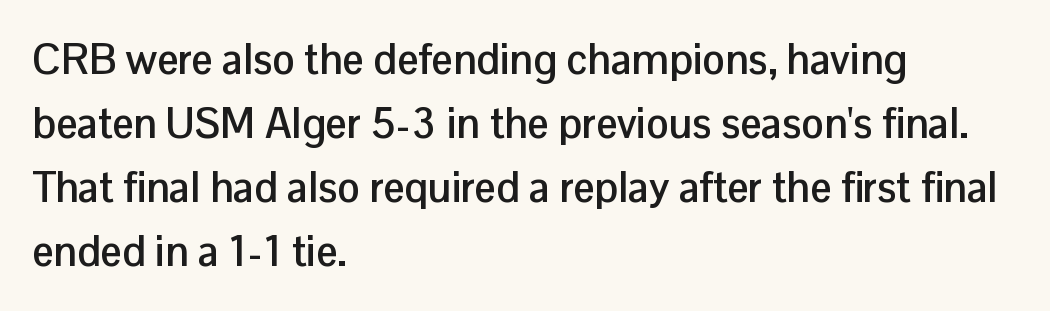
Nothing sits at the stroke ends, so this counts as sans-serif. Varying glyph widths throughout — classic text-font behaviour. Descenders hang freely into open space. Notice how the passage keeps a crisp vertical edge on the left only. The letterforms sit shoulder to shoulder at normal distance.
